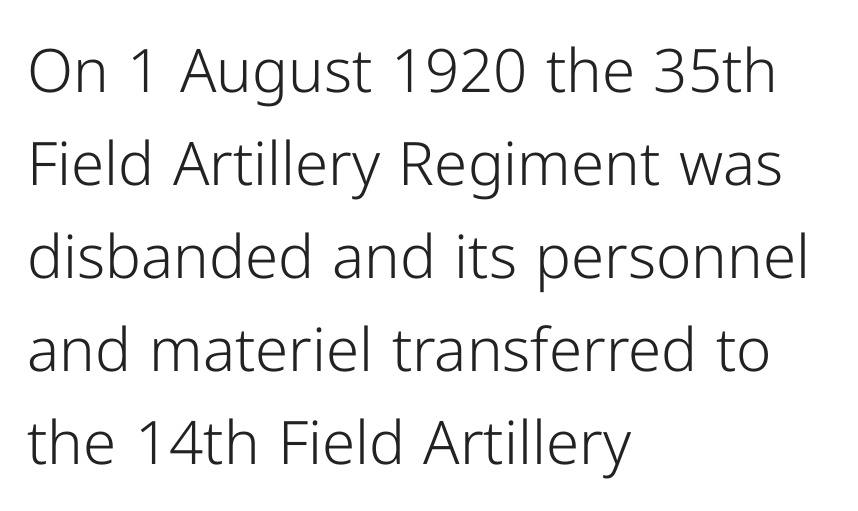
Are there feet on the stems? There aren't — it's a sans. The glyphs are unaccompanied by any horizontal stroke below them. The passage shown is typed in a proportional face where columns would drift. You could call the tracking neutral — neither tight nor loose. The lines in this sample share a left origin and differ only in where they stop. Do the letters lean? They stand straight.
